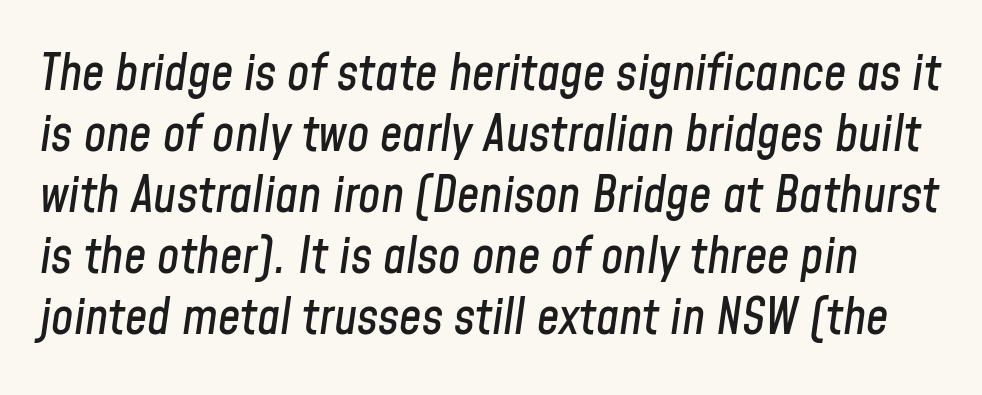
The image shows 50 px condensed type, italic (leaning right); set line spacing 1.22x, normal letter spacing, not underlined; low stroke contrast and a medium x-height.
